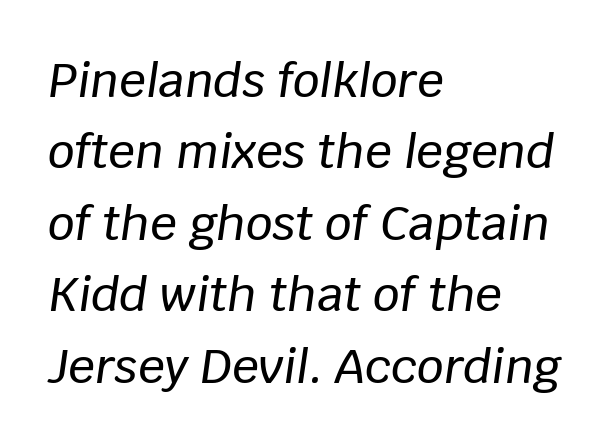
The lettering tilts uniformly, giving the passage an italic look. Unmarked baselines from the first word to the last. Students, observe: this is what conventionally led text looks like. Words appear dense and cohesive because spacing is normal. The rendering uses natural spacing where letterforms have individual widths. Compared with a centered layout, this one pins lines to the left instead.
